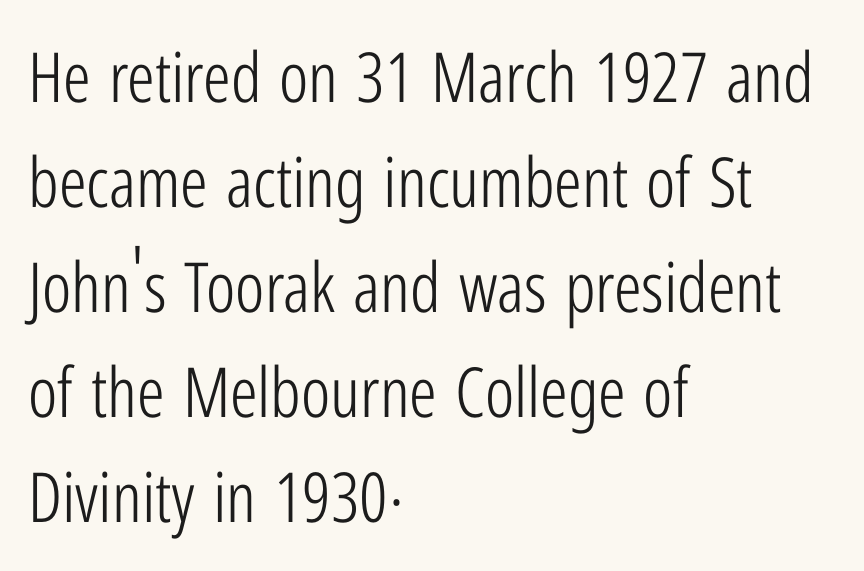
The image shows 69 px light, condensed sans-serif type, upright; set left-aligned, normal line spacing (1.52x), normal letter spacing, not underlined; low stroke contrast and a medium x-height.
